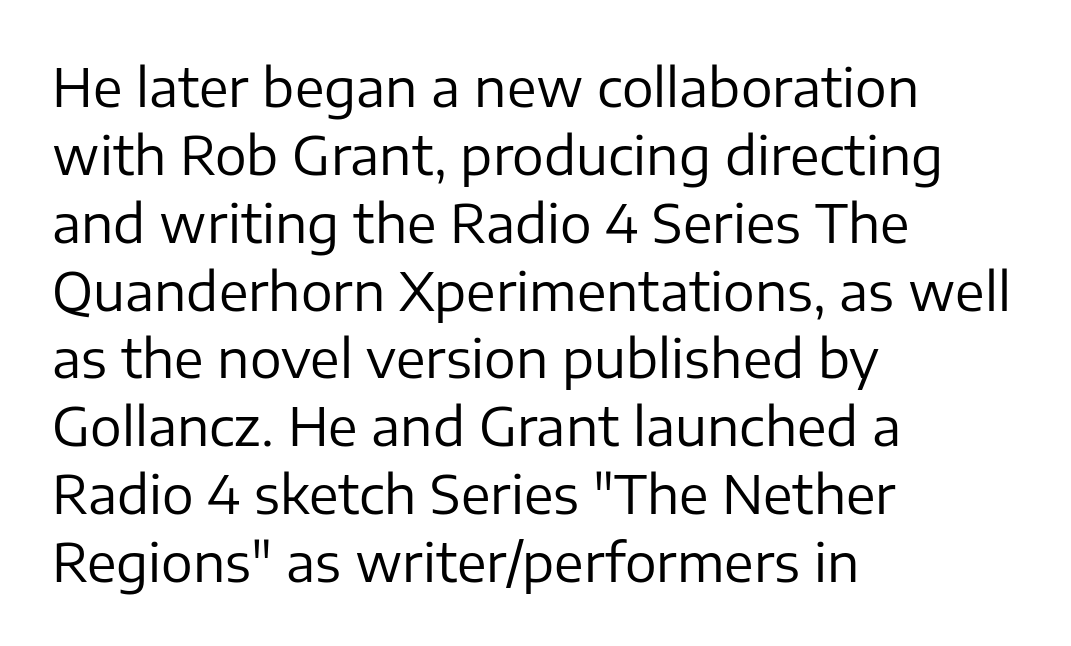
The image shows 53 px regular-weight sans-serif type, upright; set left-aligned, normal line spacing (1.28x), normal letter spacing, not underlined; low stroke contrast and a medium x-height.
